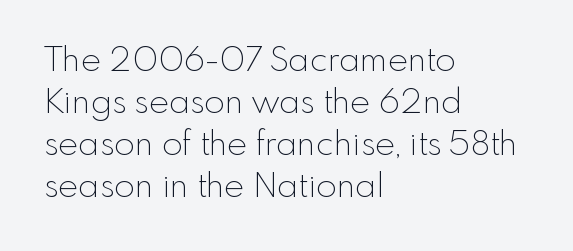
This sample is left-justified, so line endings fall wherever the words run out. The gaps between neighbouring characters are ordinary and unremarkable. This sample has the flowing, uneven cadence of proportional lettering. Weight: regular or lighter.
